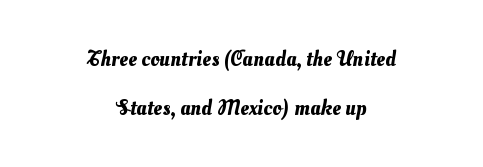
Q: Is the text underlined? A: No.
Q: How is the paragraph aligned? A: Centered.
Q: Is the spacing between letters normal or unusually wide? A: Normal.
Q: Is the spacing between lines tight, normal or loose? A: Loose.
